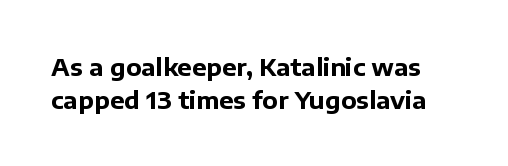
The lettering stays uniformly vertical, giving the passage a roman look. Baseline-to-baseline distance is the conventional proportion of letter height. This rendering features lettering with no underline. Glyph-to-glyph distance matches everyday printed text. Every letter is thick-stroked: bold, no question.
